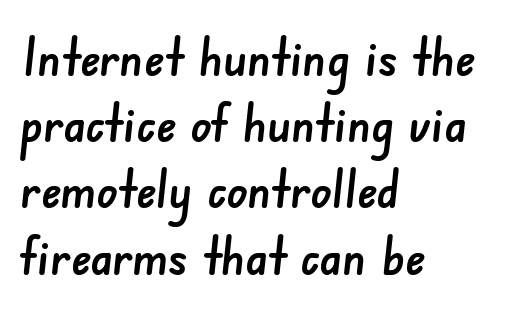
Look at the bottom of the vertical strokes: they stop flat, with no serifs. Think of a printed novel: that variable character pitch is what you see here. The line texture is even and compact thanks to regular tracking. The rendering uses a moderate line-height, typical for paragraphs. Rule under the text: the space is simply empty. The ragged edge is on the right, which tells us the setting is flush left.
